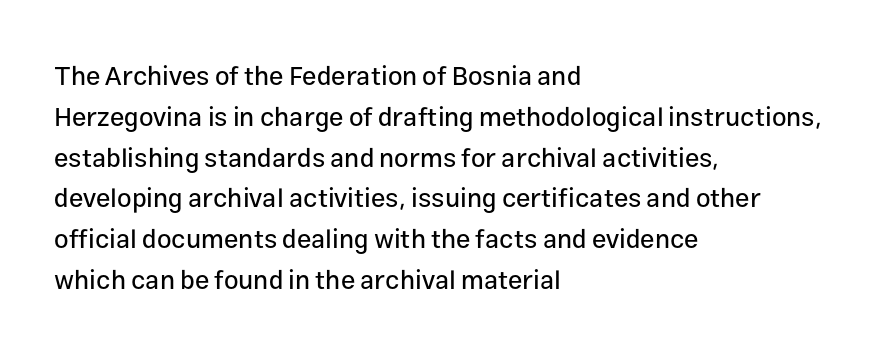
{"italic": "no", "underline": "no", "align": "left", "line_spacing": "normal", "line_spacing_ratio": 1.57, "letter_spacing": "normal", "letter_spacing_em": 0.0, "glyph_px": 26}
